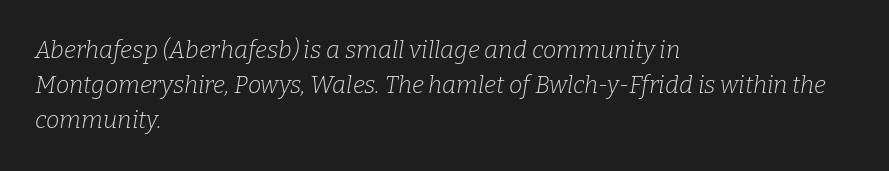
{"italic": "yes", "lean": "right", "slant_degrees": 9, "bold": "no", "underline": "no", "align": "left", "line_spacing": "normal", "line_spacing_ratio": 1.46, "letter_spacing": "normal", "letter_spacing_em": 0.0, "glyph_px": 24}
